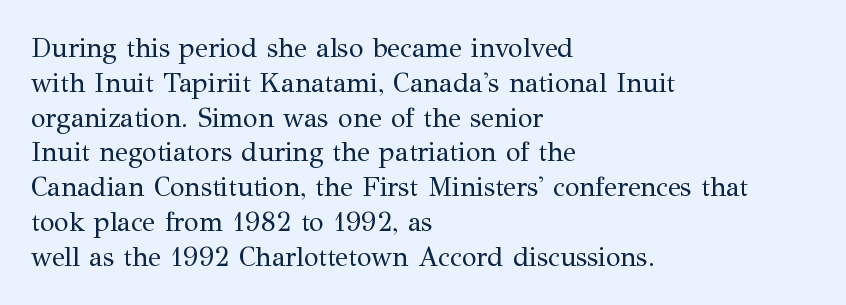
Q: Is the text bold? A: No.
Q: Is the text italic (slanted)? A: No, it is upright.
Q: Is the text underlined? A: No.
Q: How is the paragraph aligned? A: Left-aligned.
Q: Is the spacing between letters normal or unusually wide? A: Normal.
Q: Is the spacing between lines tight, normal or loose? A: Normal.
